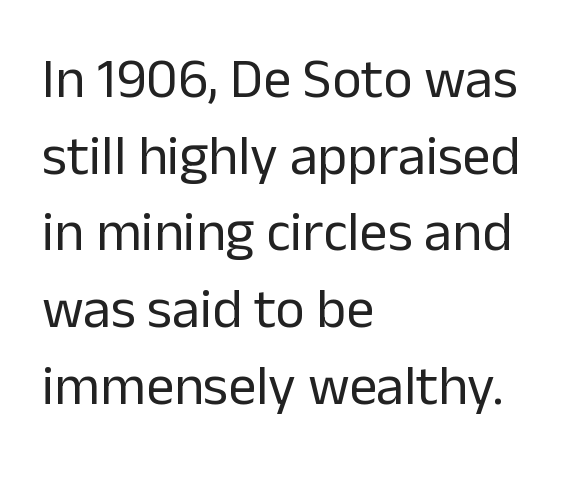
Q: Is the text bold? A: No.
Q: Is the text italic (slanted)? A: No, it is upright.
Q: Is the typeface a serif or a sans-serif typeface? A: Sans-serif.
Q: Is the text underlined? A: No.
Q: How is the paragraph aligned? A: Left-aligned.
Q: Is the spacing between letters normal or unusually wide? A: Normal.
Q: Is the spacing between lines tight, normal or loose? A: Normal.
Q: Width (condensed, normal, or wide)? A: Normal.
Q: Stroke contrast? A: Low.
Q: x-height? A: Medium.
Q: Monospaced? A: No.
